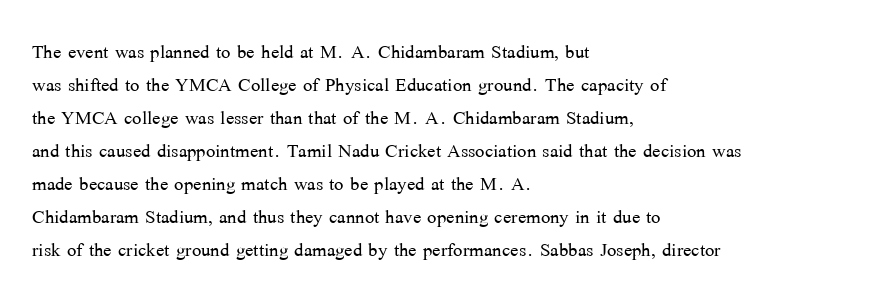
Q: Is the text bold? A: No.
Q: Is the text italic (slanted)? A: No, it is upright.
Q: Is the text underlined? A: No.
Q: How is the paragraph aligned? A: Left-aligned.
Q: Is the spacing between letters normal or unusually wide? A: Normal.
Q: Is the spacing between lines tight, normal or loose? A: Normal.
